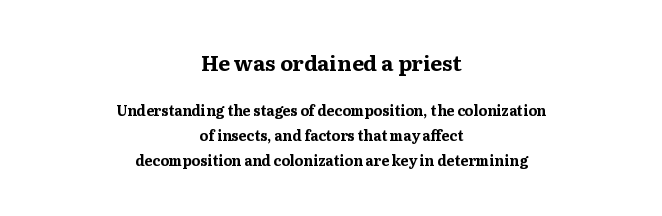
{"italic": "no", "bold": "yes", "underline": "no", "align": "center", "line_spacing_ratio": 1.77, "letter_spacing": "normal", "letter_spacing_em": 0.0, "larger_block": "first", "size_ratio": 1.5, "glyph_px": 21}
